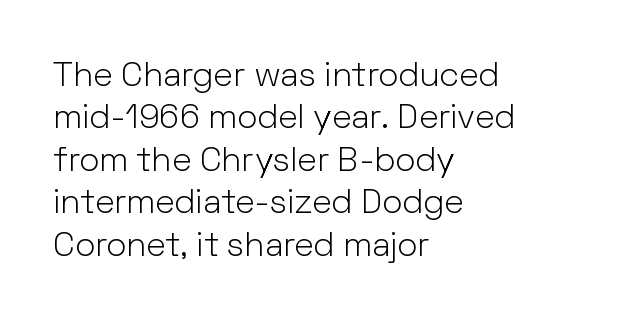
Type style note: lacks serifs. Posture: vertical. The face used here is proportionally spaced, like ordinary book or web type. The leading is moderate, giving the passage an even texture.
